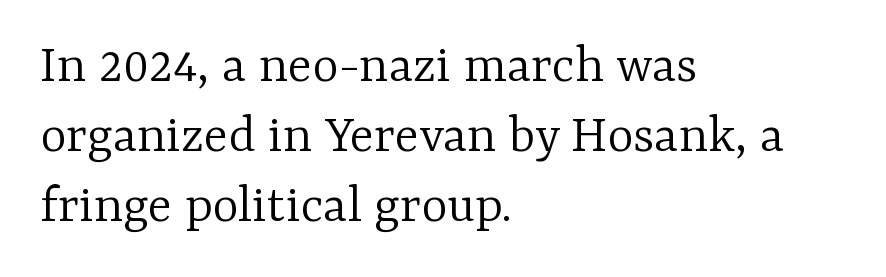
{"serif": "yes", "italic": "no", "bold": "no", "weight": "light", "width": "normal", "stroke_contrast": "low", "x_height": "medium", "monospaced": "no", "underline": "no", "align": "left", "line_spacing": "normal", "line_spacing_ratio": 1.25, "letter_spacing": "normal", "letter_spacing_em": 0.0, "glyph_px": 56}
